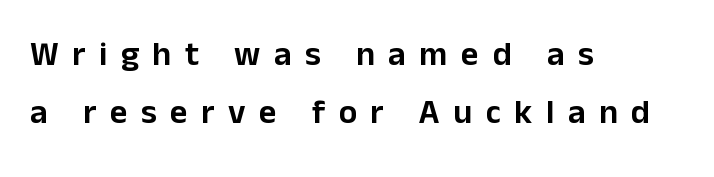
The image shows 34 px sans-serif type, upright; set left-aligned, line spacing 1.72x, unusually wide letter spacing (+0.4 em), not underlined; low stroke contrast and a medium x-height.
